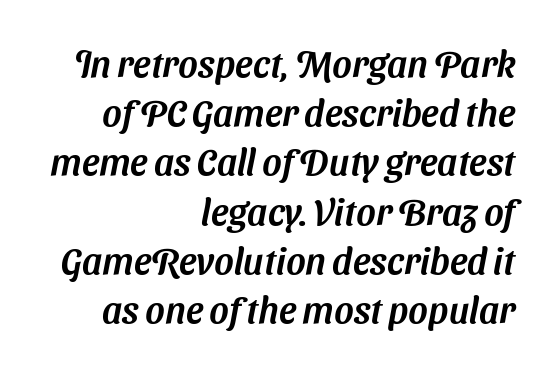
Typographically, this falls in the sans-serif category. The words here are not underlined. Proportional: the letters do not fall into vertical columns. Regular leading. These lines are set flush right with a ragged left edge.
